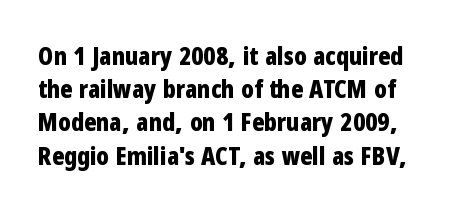
The image shows 25 px bold type, upright; set normal line spacing (1.33x), normal letter spacing, not underlined.
